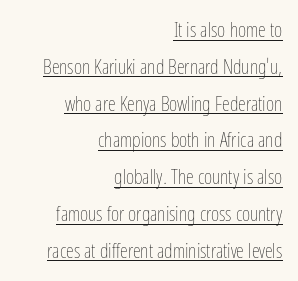
This sample uses an upright cut, with every glyph sitting square on the baseline. Casual observation: everything's shoved over to the right. The typesetter has applied underlining to the passage shown. Tracking here is standard; glyphs follow each other at the usual distance. Counters stay open thanks to moderate or lighter strokes.
